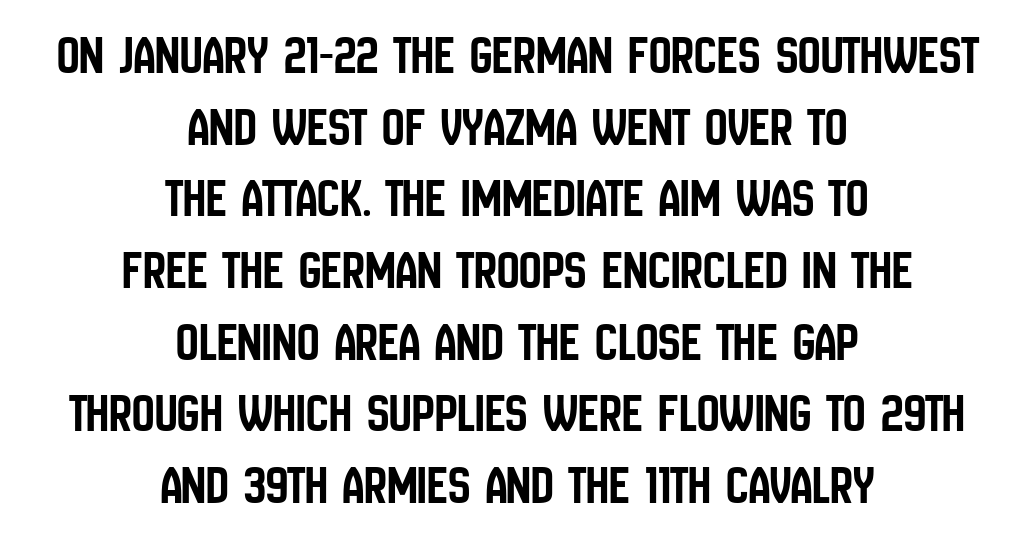
{"serif": "no", "italic": "no", "width": "condensed", "stroke_contrast": "low", "x_height": "large", "monospaced": "no", "underline": "no", "align": "center", "line_spacing": "normal", "line_spacing_ratio": 1.28, "letter_spacing": "normal", "letter_spacing_em": 0.0, "glyph_px": 56}
